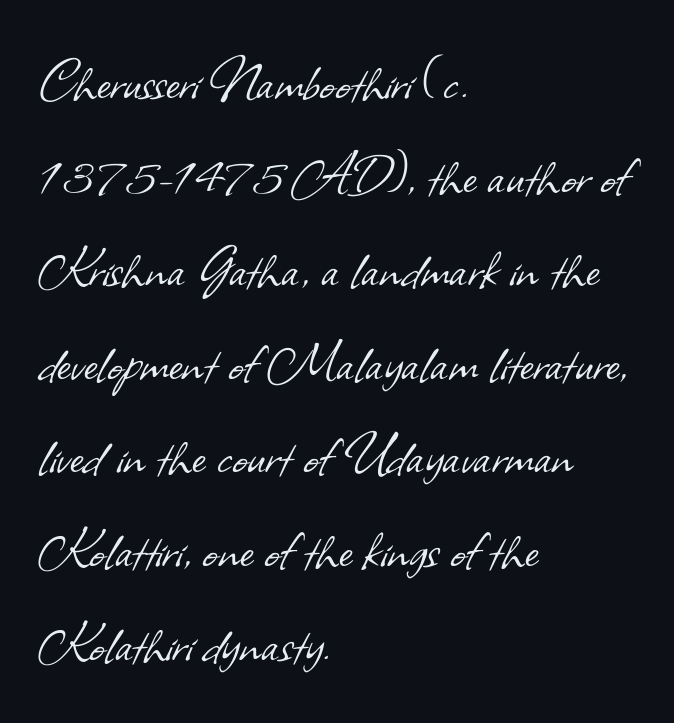
{"serif": "no", "bold": "no", "weight": "light", "width": "normal", "stroke_contrast": "low", "x_height": "small", "monospaced": "no", "underline": "no", "align": "left", "line_spacing": "normal", "line_spacing_ratio": 1.44, "letter_spacing": "normal", "letter_spacing_em": 0.0, "glyph_px": 65}
